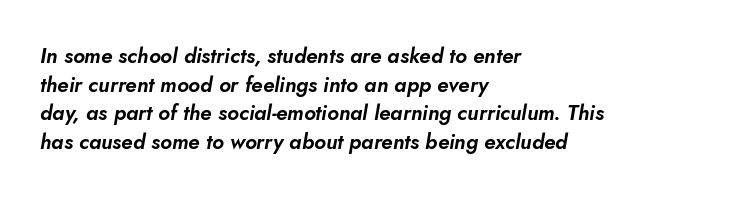
{"italic": "yes", "lean": "right", "slant_degrees": 10, "underline": "no", "align": "left", "line_spacing": "normal", "line_spacing_ratio": 1.36, "letter_spacing": "normal", "letter_spacing_em": 0.0, "glyph_px": 21}
